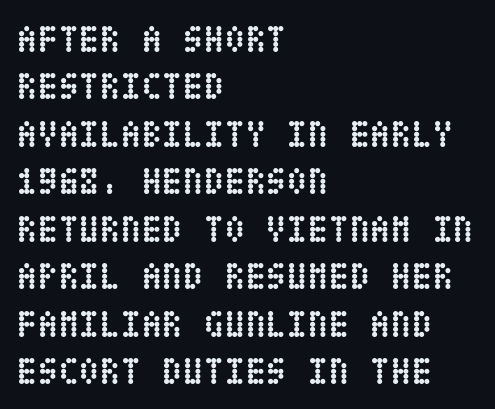
Honestly, the letter spacing is just normal — you wouldn't notice it. Quick note: underline off. A typesetter would mark this as roman, not italic. Pretty heavy lettering here — definitely bold. A student would call this left alignment; a typographer would say flush left, rag right.
